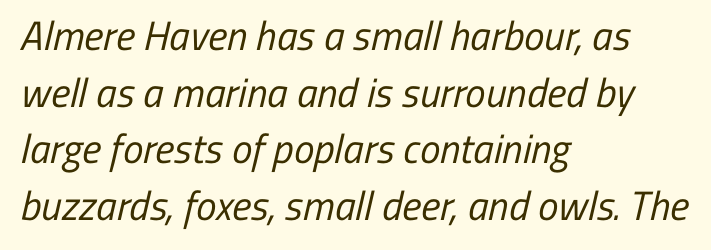
{"serif": "no", "bold": "no", "weight": "regular", "width": "condensed", "stroke_contrast": "low", "x_height": "medium", "monospaced": "no", "underline": "no", "align": "left", "line_spacing": "normal", "line_spacing_ratio": 1.38, "letter_spacing": "normal", "letter_spacing_em": 0.0, "glyph_px": 41}
